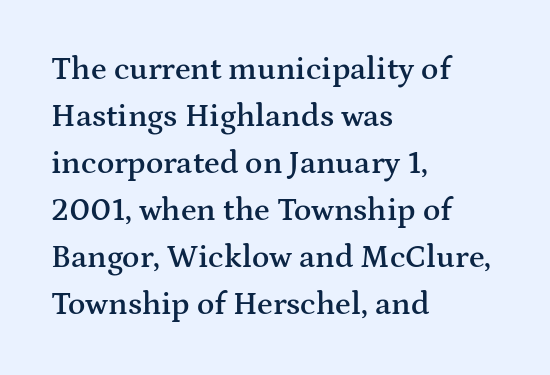
{"serif": "yes", "italic": "no", "bold": "semi", "weight": "semibold", "width": "wide", "stroke_contrast": "medium", "x_height": "medium", "monospaced": "no", "underline": "no", "align": "left", "line_spacing": "normal", "line_spacing_ratio": 1.47, "letter_spacing": "normal", "letter_spacing_em": 0.0, "glyph_px": 32}
